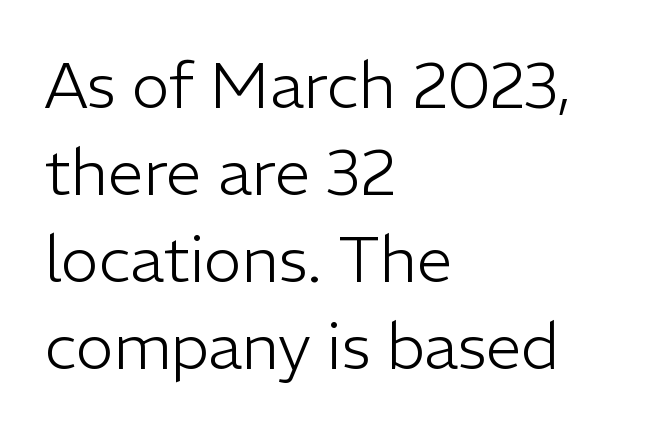
{"serif": "no", "italic": "no", "bold": "no", "weight": "light", "width": "normal", "stroke_contrast": "low", "x_height": "medium", "monospaced": "no", "underline": "no", "align": "left", "line_spacing": "normal", "line_spacing_ratio": 1.36, "letter_spacing": "normal", "letter_spacing_em": 0.0, "glyph_px": 64}
